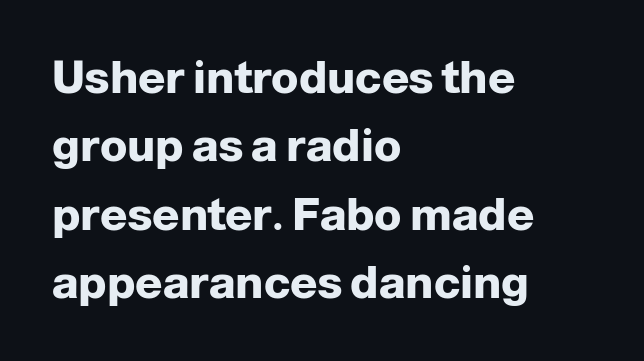
{"serif": "no", "italic": "no", "bold": "yes", "weight": "heavy", "width": "normal", "stroke_contrast": "low", "x_height": "medium", "monospaced": "no", "underline": "no", "align": "left", "line_spacing": "normal", "line_spacing_ratio": 1.52, "letter_spacing": "normal", "letter_spacing_em": 0.0, "glyph_px": 45}
